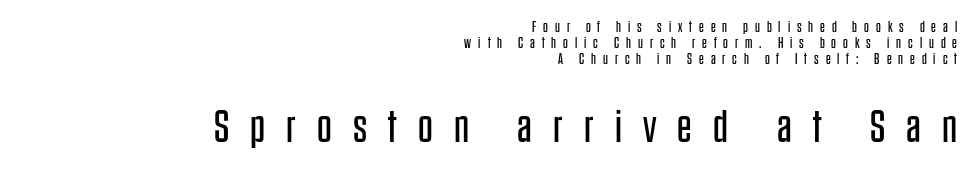
The image shows 46 px regular-weight, condensed sans-serif type, upright; set right-aligned, tight line spacing (1.08x), unusually wide letter spacing (+0.46 em), not underlined; the second (bottom) block is 3.07x larger; low stroke contrast and a large x-height.
